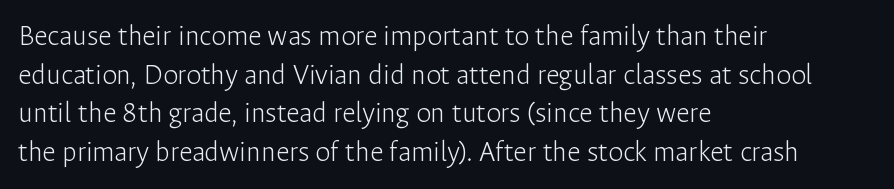
The image shows 30 px light sans-serif type, upright; set left-aligned, normal line spacing (1.29x), normal letter spacing, not underlined; low stroke contrast and a medium x-height.
